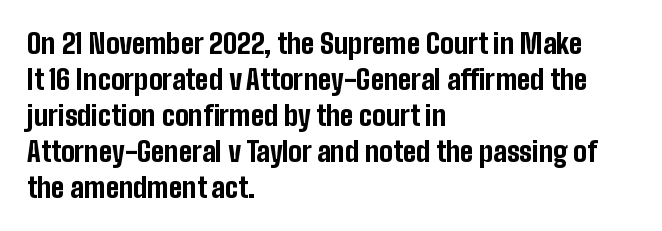
The image shows 27 px bold type, upright; set left-aligned, normal line spacing (1.33x), normal letter spacing, not underlined.
